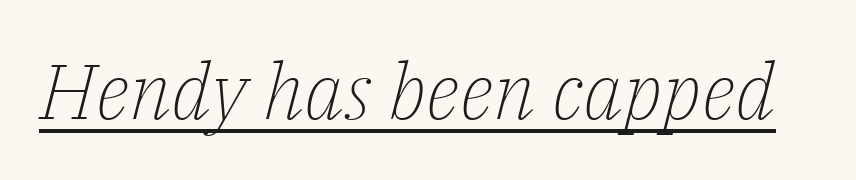
The image shows 78 px light serif type, italic (leaning right); set normal letter spacing, underlined; low stroke contrast and a medium x-height.
